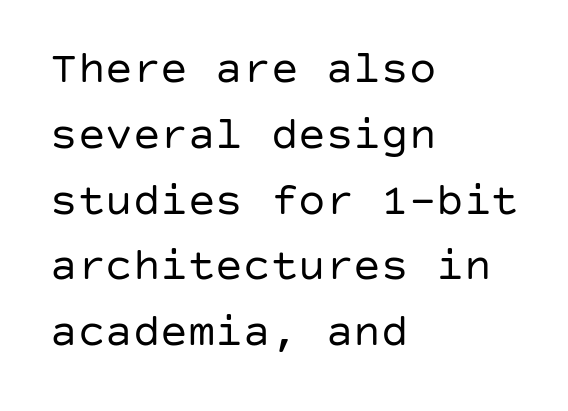
{"serif": "no", "italic": "no", "bold": "no", "weight": "regular", "width": "normal", "stroke_contrast": "low", "x_height": "large", "underline": "no", "align": "left", "line_spacing": "normal", "line_spacing_ratio": 1.43, "letter_spacing": "normal", "letter_spacing_em": 0.0, "glyph_px": 46}
